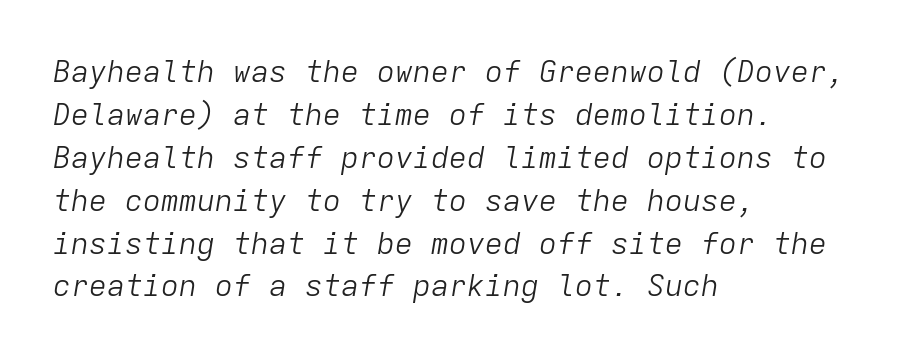
The image shows 30 px light type, italic (leaning right), monospaced; set left-aligned, normal line spacing (1.43x), normal letter spacing, not underlined; low stroke contrast and a medium x-height.
